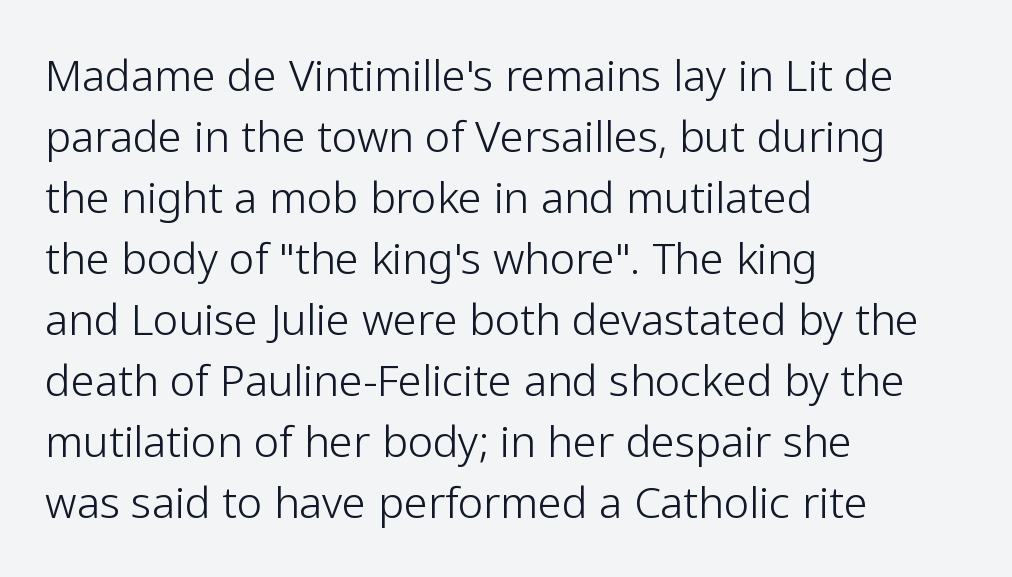
These lines are composed in type without serifs. There is no visible air inserted between adjacent glyphs. Vertical stems look standard width or narrower in stroke. The compositor pushed each line to the left boundary.
